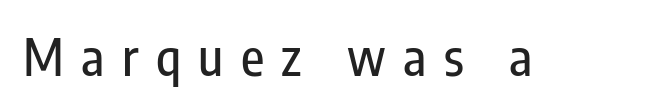
The image shows 51 px condensed sans-serif type, upright; set unusually wide letter spacing (+0.34 em), not underlined; low stroke contrast and a medium x-height.
